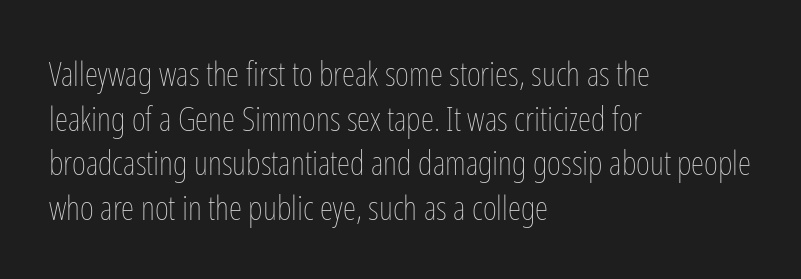
Characters remain perfectly vertical along every line. Check the space under the baseline: it is left empty. Evenly set lines give the paragraph a standard silhouette. Here the glyphs are tracked normally, forming tight word shapes. Character widths vary here, with narrow letters taking less room than wide ones.
